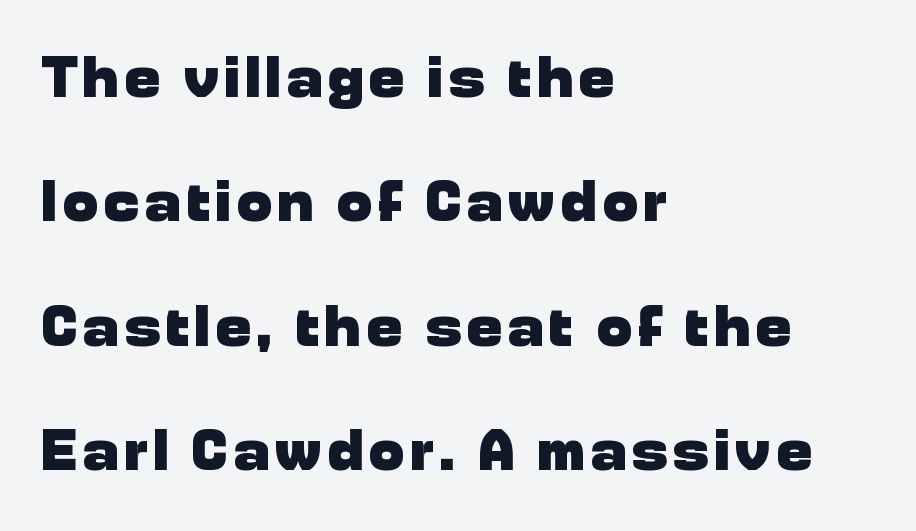
{"serif": "no", "italic": "no", "bold": "yes", "weight": "heavy", "width": "normal", "stroke_contrast": "low", "x_height": "medium", "monospaced": "no", "underline": "no", "align": "left", "line_spacing": "loose", "line_spacing_ratio": 2.11, "glyph_px": 59}
